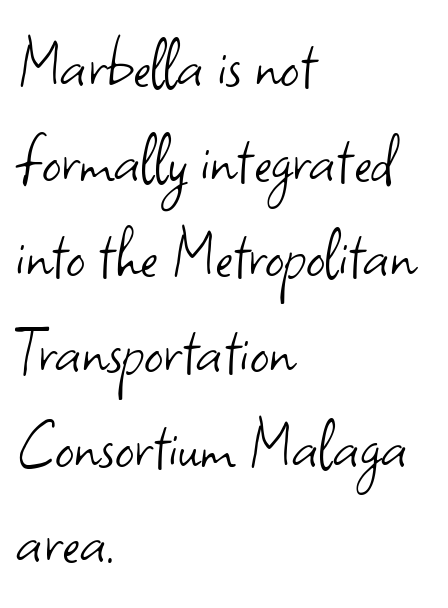
The image shows 75 px light sans-serif type; set left-aligned, normal line spacing (1.27x), normal letter spacing, not underlined; low stroke contrast and a small x-height.
